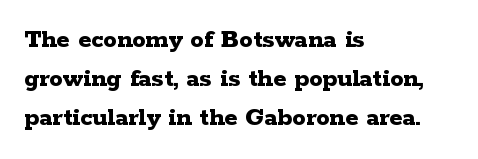
The typography opts for an upright posture over an oblique one. The face used here has the dense, thick strokes of a bold. Words float on clear page, feet unadorned. The typesetter chose a ragged-right arrangement here.
